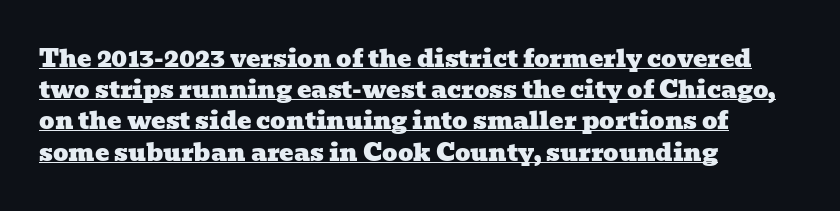
{"underline": "yes", "align": "left", "line_spacing": "normal", "line_spacing_ratio": 1.3, "letter_spacing": "normal", "letter_spacing_em": 0.0, "glyph_px": 24}
